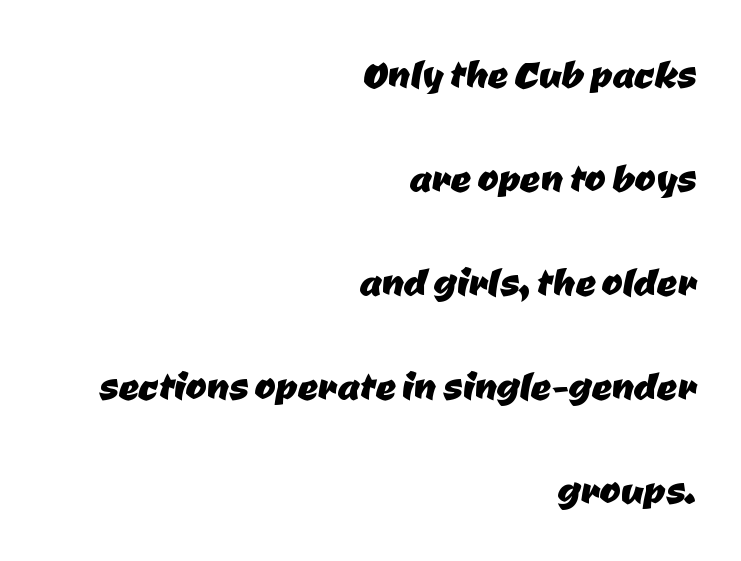
Clear beneath every line of the passage. Does the type have serifs? No, each stem ends abruptly. Teacher's note: observe the even right margin — that is flush-right alignment. Proportional: the letters do not fall into vertical columns. Does the leading feel generous? Absolutely, it's lavish.
